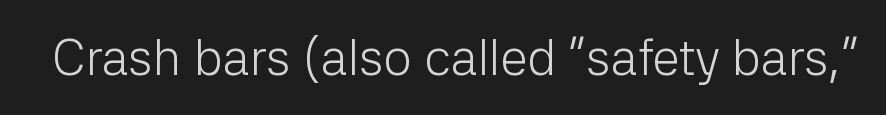
Stroke mass is kept to a normal reading level or below. Has an underline been added? It has not. This sample uses plain, unmodified letter spacing. Vertical strokes here are truly vertical.
